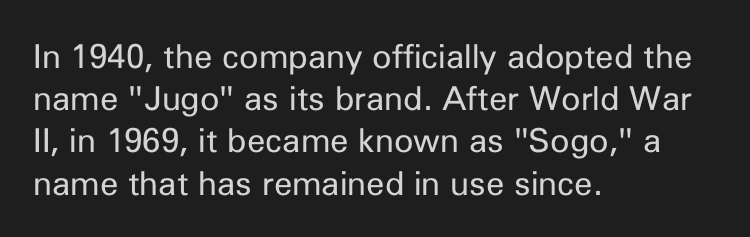
{"serif": "no", "italic": "no", "bold": "no", "weight": "regular", "width": "normal", "stroke_contrast": "low", "x_height": "medium", "monospaced": "no", "underline": "no", "align": "left", "line_spacing": "normal", "line_spacing_ratio": 1.28, "letter_spacing": "normal", "letter_spacing_em": 0.0, "glyph_px": 33}
